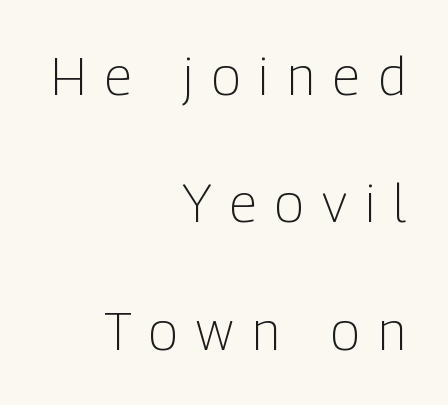
{"serif": "no", "italic": "no", "bold": "no", "weight": "light", "width": "condensed", "stroke_contrast": "low", "x_height": "medium", "monospaced": "no", "underline": "no", "align": "right", "line_spacing": "loose", "line_spacing_ratio": 2.36, "letter_spacing": "wide", "letter_spacing_em": 0.34, "glyph_px": 54}
